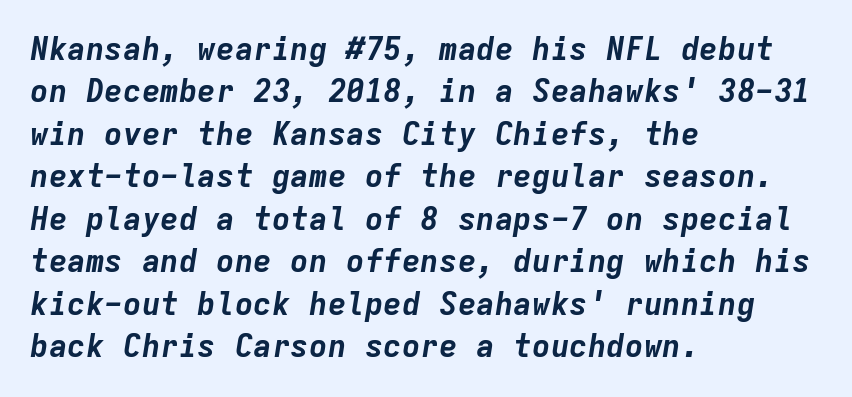
{"italic": "yes", "lean": "right", "slant_degrees": 9, "bold": "yes", "weight": "bold", "width": "normal", "stroke_contrast": "low", "x_height": "medium", "monospaced": "yes", "underline": "no", "align": "left", "line_spacing": "normal", "line_spacing_ratio": 1.37, "letter_spacing": "normal", "letter_spacing_em": 0.0, "glyph_px": 31}
